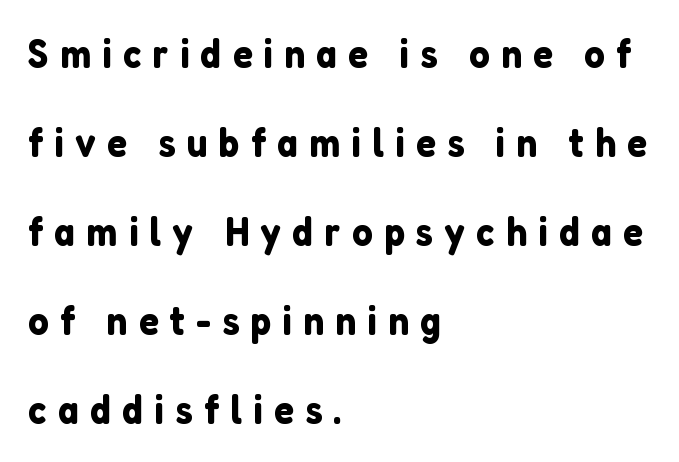
Varying glyph widths throughout — classic text-font behaviour. Quick note: underline off. Caption: expanded tracking, letters set apart. All the whitespace from short lines collects on the right. Compared with typical paragraphs, the rows here are farther apart.
